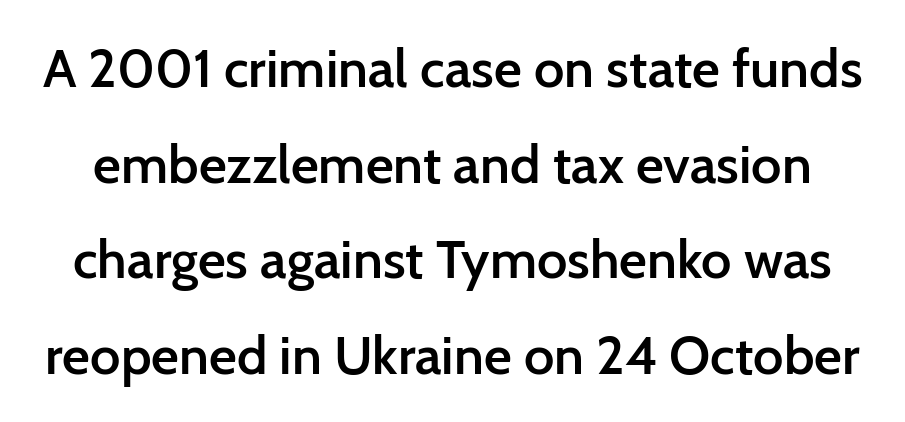
Q: Is the text bold? A: Semi-bold.
Q: Is the text italic (slanted)? A: No, it is upright.
Q: Is the typeface a serif or a sans-serif typeface? A: Sans-serif.
Q: Is the text underlined? A: No.
Q: Is the spacing between letters normal or unusually wide? A: Normal.
Q: Width (condensed, normal, or wide)? A: Normal.
Q: Stroke contrast? A: Low.
Q: x-height? A: Medium.
Q: Monospaced? A: No.
